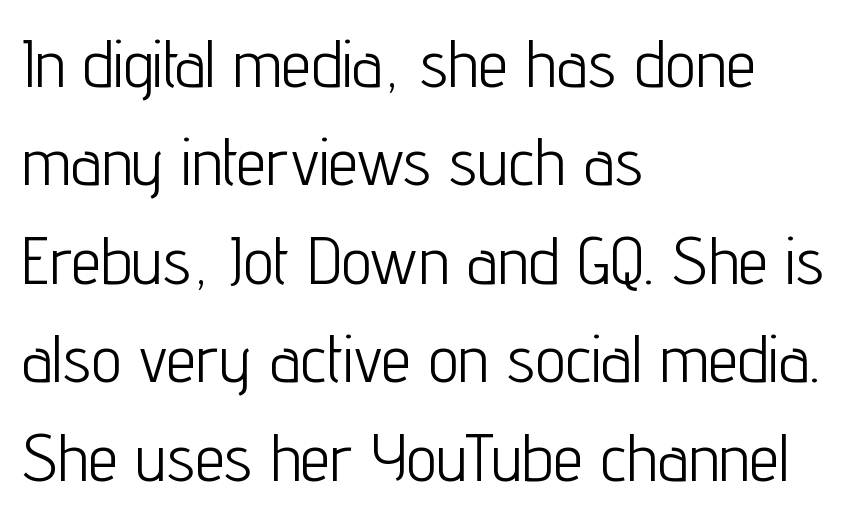
{"serif": "no", "italic": "no", "bold": "no", "weight": "light", "width": "condensed", "stroke_contrast": "low", "x_height": "medium", "monospaced": "no", "underline": "no", "align": "left", "line_spacing": "normal", "line_spacing_ratio": 1.47, "letter_spacing": "normal", "letter_spacing_em": 0.0, "glyph_px": 67}
